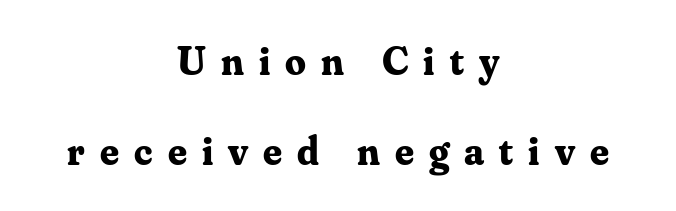
The type family on display is of the serif kind. The block of text is sparse from top to bottom, with ample space between rows. This sample has the flowing, uneven cadence of proportional lettering. The strokes are fattened all the way to bold. Here the glyphs are tracked loosely, breaking word shapes into spaced letters.
